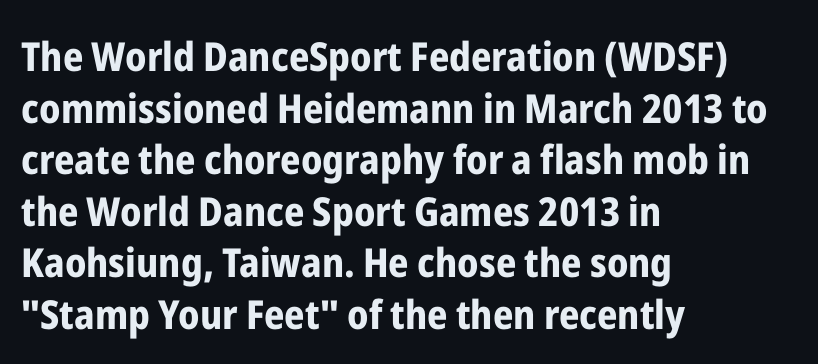
Q: Is the text bold? A: Yes.
Q: Is the text italic (slanted)? A: No, it is upright.
Q: Is the typeface a serif or a sans-serif typeface? A: Sans-serif.
Q: Is the text underlined? A: No.
Q: How is the paragraph aligned? A: Left-aligned.
Q: Is the spacing between letters normal or unusually wide? A: Normal.
Q: Is the spacing between lines tight, normal or loose? A: Normal.
Q: Width (condensed, normal, or wide)? A: Condensed.
Q: Stroke contrast? A: Low.
Q: x-height? A: Medium.
Q: Monospaced? A: No.
